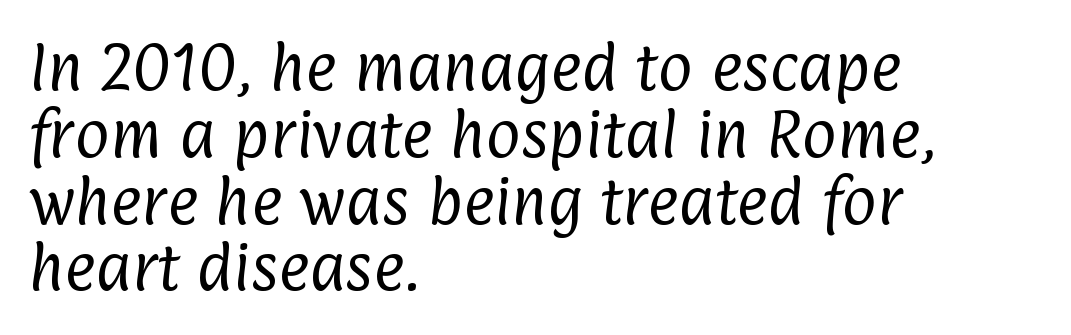
Alignment: flush left. Baseline-to-baseline distance is the conventional proportion of letter height. Spacing verdict: proportional, widths tailored to each character. The characters are drawn with everyday or finer stroke widths. Grotesque or geometric, the face here clearly has no serifs.
